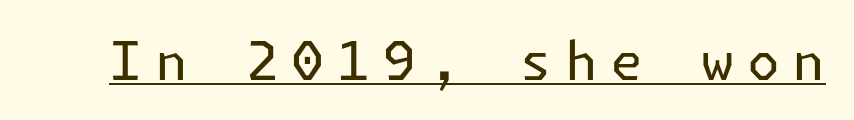
The image shows 53 px regular-weight sans-serif type, upright; set unusually wide letter spacing (+0.24 em), underlined; low stroke contrast and a medium x-height.
